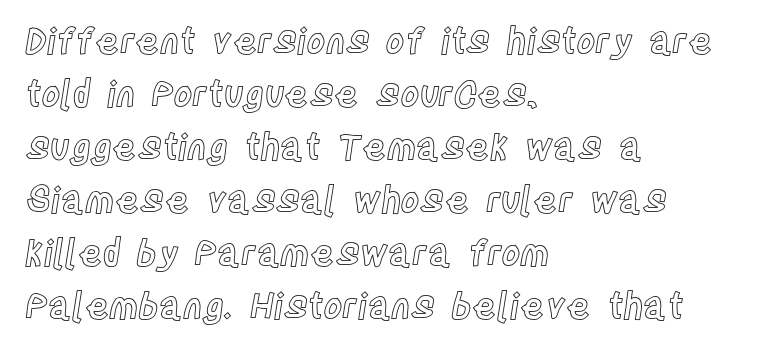
Q: Is the text italic (slanted)? A: Yes.
Q: Is the text underlined? A: No.
Q: How is the paragraph aligned? A: Left-aligned.
Q: Is the spacing between letters normal or unusually wide? A: Normal.
Q: Is the spacing between lines tight, normal or loose? A: Normal.
Q: Width (condensed, normal, or wide)? A: Condensed.
Q: x-height? A: Large.
Q: Monospaced? A: No.
